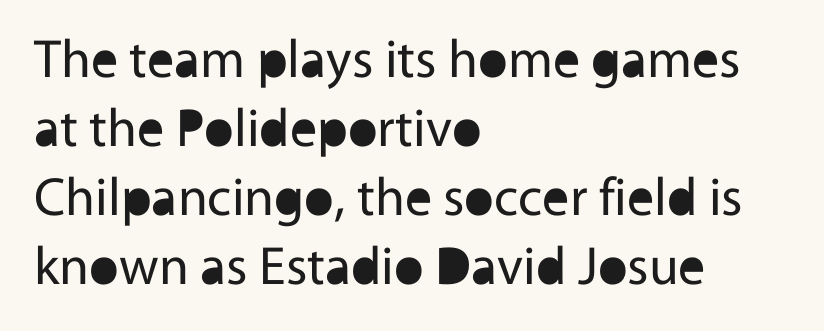
The image shows 54 px regular-weight sans-serif type, upright; set left-aligned, normal line spacing (1.28x), normal letter spacing, not underlined; a medium x-height.
